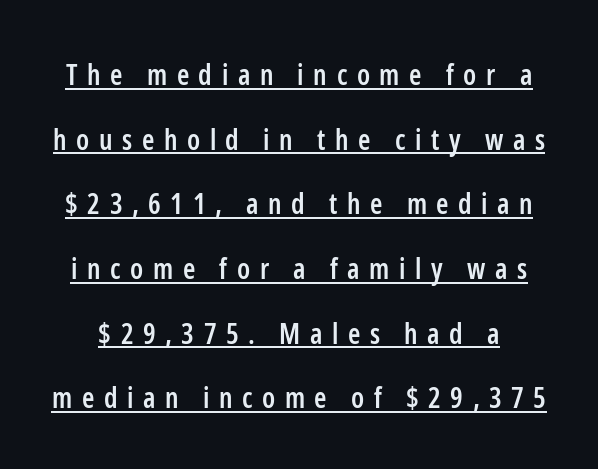
Every stem runs plumb, perpendicular to the baseline. Nothing sits at the stroke ends, so this counts as sans-serif. Has an underline been added? It has. Baseline-to-baseline distance is far greater than the letter height. Looks like regular typesetting: each glyph gets only the width it needs. What stands out about the letter spacing? Its width — letters are far apart.
